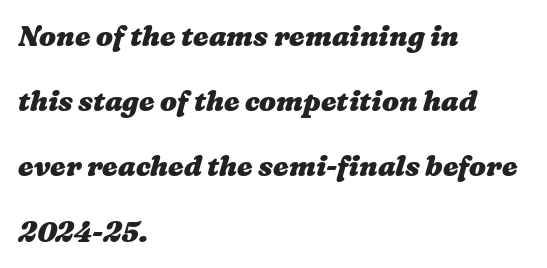
The image shows 28 px heavy, wide type; set left-aligned, loose line spacing (2.33x), normal letter spacing, not underlined; medium stroke contrast and a medium x-height.
